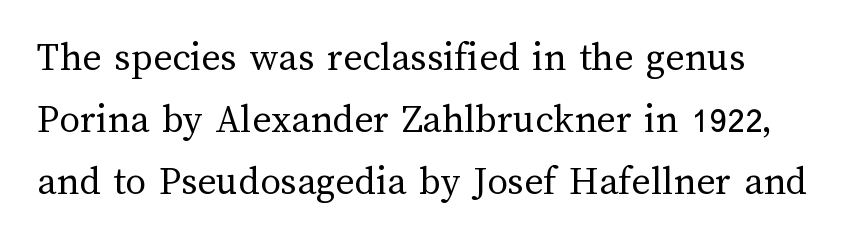
This sample has the flowing, uneven cadence of proportional lettering. Evenly set lines give the paragraph a standard silhouette. These lines stack with their left ends in a neat column. The lettering holds an erect, upright posture throughout. The cut favours lightness, reaching ordinary text weight at its darkest.
